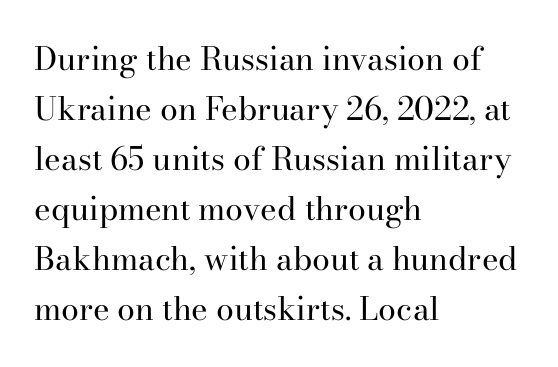
{"serif": "yes", "italic": "no", "bold": "no", "weight": "regular", "width": "normal", "stroke_contrast": "high", "x_height": "small", "monospaced": "no", "underline": "no", "align": "left", "line_spacing": "normal", "line_spacing_ratio": 1.56, "letter_spacing": "normal", "letter_spacing_em": 0.0, "glyph_px": 32}
